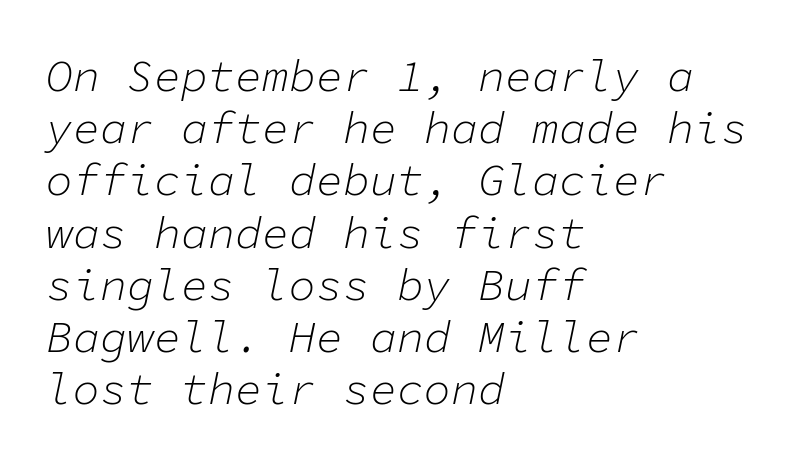
The text carries the slant typical of an italic or oblique font. The specimen omits any rule beneath the text block's lines. Caption: face not bold, strokes unweighted. The text block is weighted toward the left margin, trailing off unevenly rightward. Inter-character spacing is left at the font's built-in metrics.
